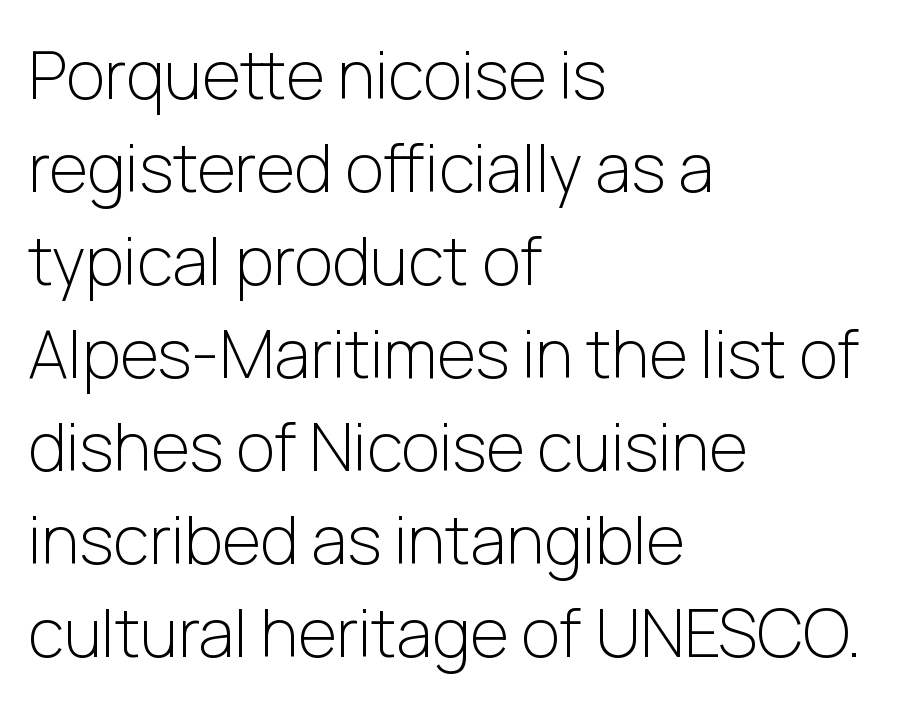
The rendering uses natural spacing where letterforms have individual widths. This rendering uses left alignment, leaving the right contour irregular. Nobody drew a line under any word here. If you measured baseline to baseline, you'd find a middling distance. Do the letters lean? They stand straight. Each stroke keeps to a modest, everyday thickness or less.
